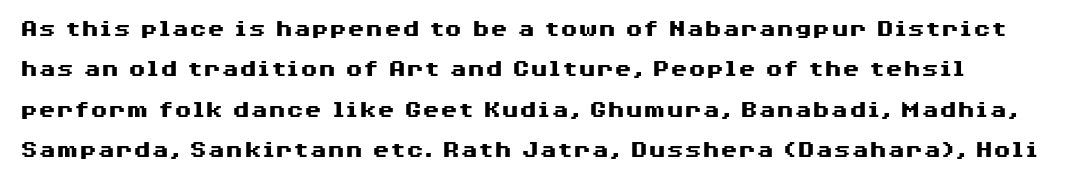
Q: Is the text bold? A: Yes.
Q: Is the text italic (slanted)? A: No, it is upright.
Q: Is the text underlined? A: No.
Q: Is the spacing between letters normal or unusually wide? A: Normal.
Q: Is the spacing between lines tight, normal or loose? A: Normal.
